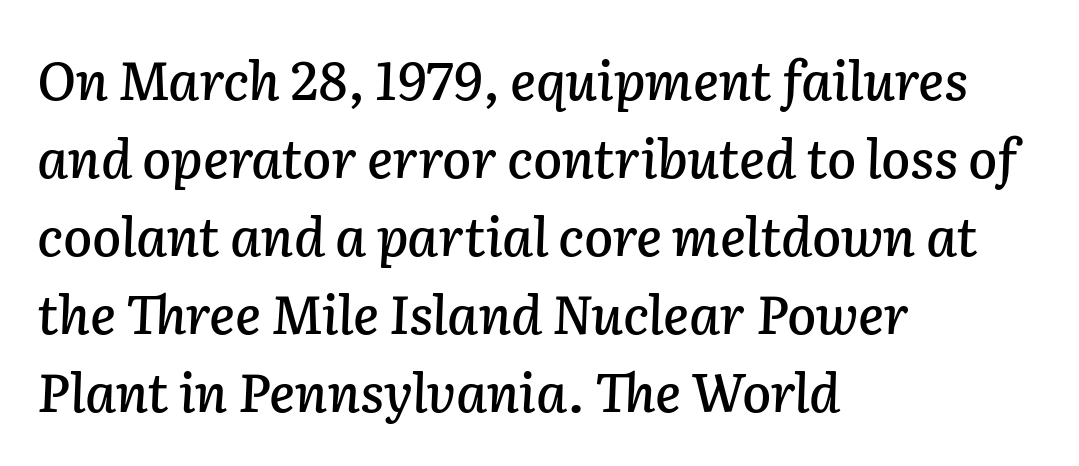
Q: Is the text italic (slanted)? A: Yes, it leans right by about 2 degrees.
Q: Is the text underlined? A: No.
Q: How is the paragraph aligned? A: Left-aligned.
Q: Is the spacing between letters normal or unusually wide? A: Normal.
Q: Is the spacing between lines tight, normal or loose? A: Normal.
Q: Width (condensed, normal, or wide)? A: Normal.
Q: Stroke contrast? A: Low.
Q: x-height? A: Medium.
Q: Monospaced? A: No.
